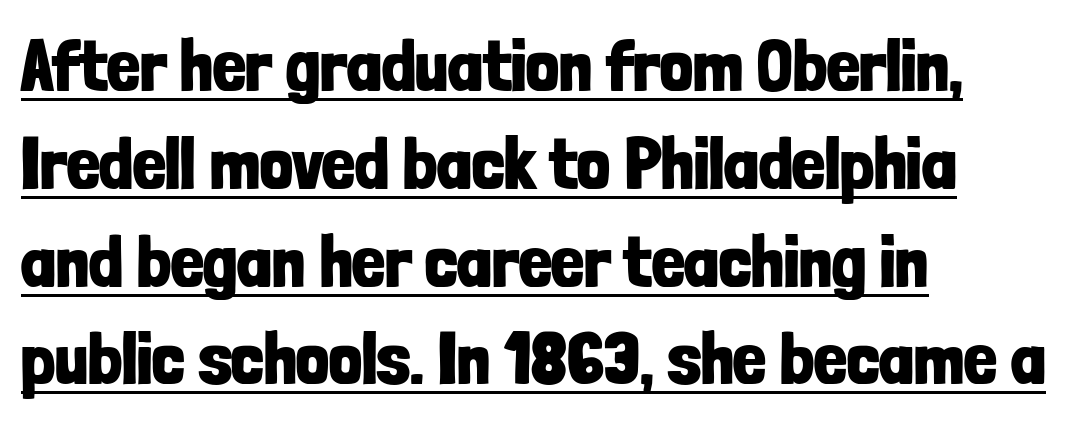
Underline: present. Heavy-handed strokes throughout: this text is bold. The horizontal fit of the characters is conventional and even. Here the designer chose a conventional face with non-uniform glyph widths. Every character sits straight up, as roman type does. I'd call this a sans setting — the letters go barefoot.
